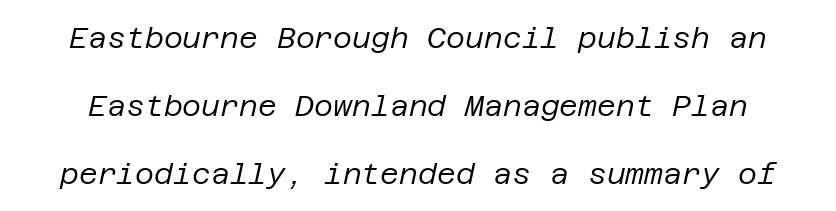
{"italic": "yes", "lean": "right", "slant_degrees": 12, "bold": "no", "weight": "regular", "width": "normal", "stroke_contrast": "low", "x_height": "large", "underline": "no", "line_spacing": "loose", "line_spacing_ratio": 2.34, "letter_spacing": "normal", "letter_spacing_em": 0.0, "glyph_px": 29}
